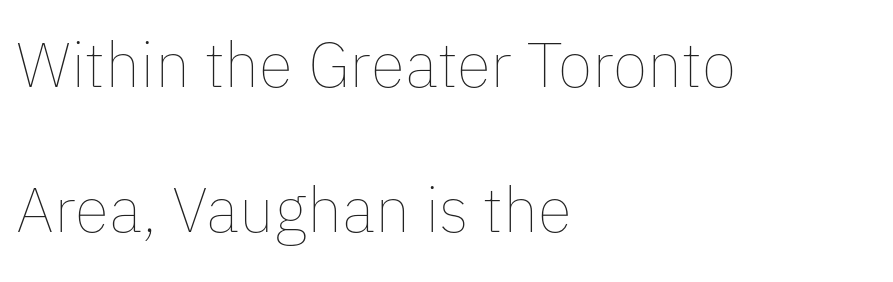
Nothing unusual about the tracking: characters are spaced as the font intends. Every character sits straight up, as roman type does. You could not count columns in this text — the font is proportionally spaced. Bold? No — there's no thickening of the strokes.
